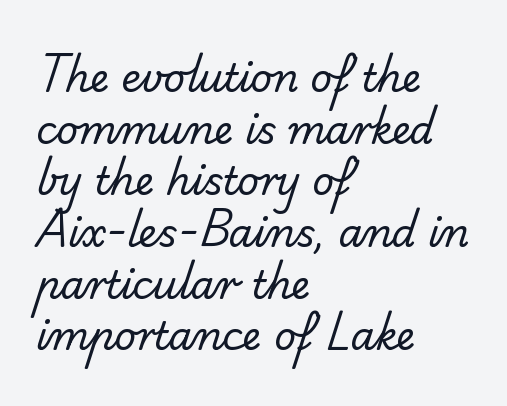
The image shows 38 px regular-weight sans-serif type; set left-aligned, normal line spacing (1.36x), normal letter spacing, not underlined; low stroke contrast and a small x-height.
